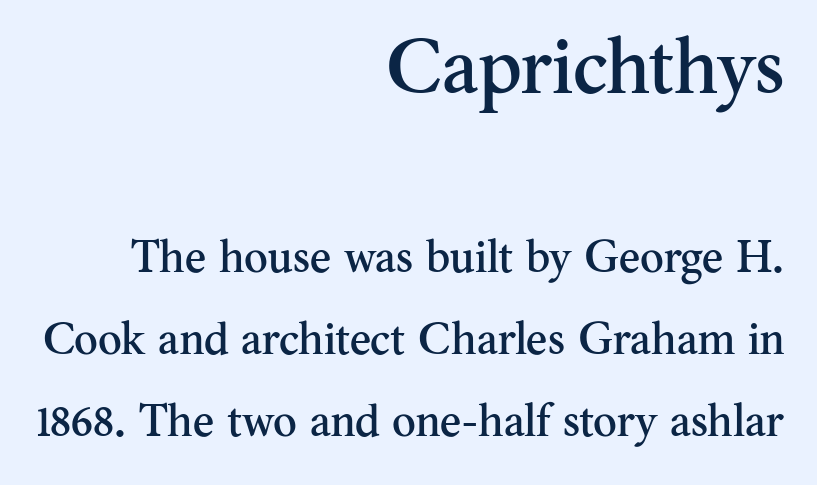
{"serif": "yes", "italic": "no", "width": "normal", "stroke_contrast": "medium", "x_height": "small", "monospaced": "no", "underline": "no", "align": "right", "line_spacing_ratio": 1.82, "letter_spacing": "normal", "letter_spacing_em": 0.0, "larger_block": "first", "size_ratio": 1.73, "glyph_px": 78}
